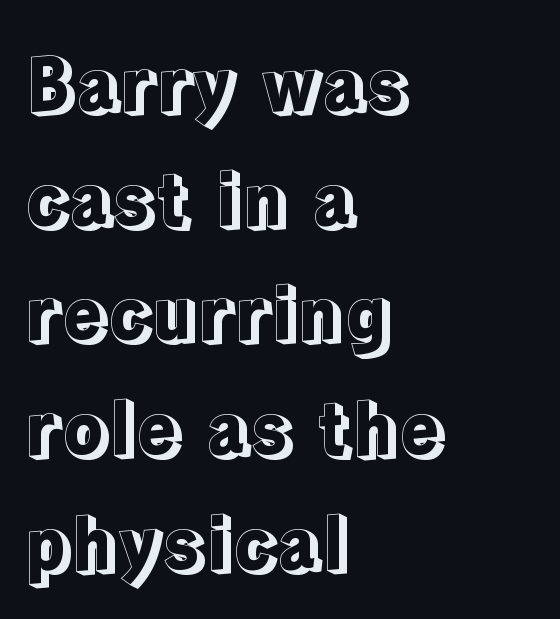
The image shows 74 px text type, upright; set left-aligned, normal line spacing (1.55x), normal letter spacing, not underlined; a medium x-height.
